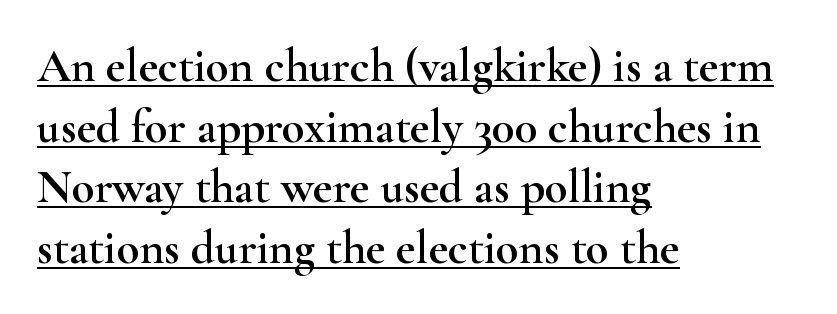
Q: Is the text italic (slanted)? A: No, it is upright.
Q: Is the typeface a serif or a sans-serif typeface? A: Serif.
Q: Is the text underlined? A: Yes.
Q: How is the paragraph aligned? A: Left-aligned.
Q: Is the spacing between letters normal or unusually wide? A: Normal.
Q: Is the spacing between lines tight, normal or loose? A: Normal.
Q: Width (condensed, normal, or wide)? A: Wide.
Q: Stroke contrast? A: High.
Q: x-height? A: Small.
Q: Monospaced? A: No.
